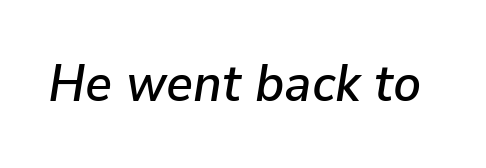
Q: Is the text italic (slanted)? A: Yes, it leans right by about 9 degrees.
Q: Is the text underlined? A: No.
Q: Is the spacing between letters normal or unusually wide? A: Normal.
Q: Width (condensed, normal, or wide)? A: Normal.
Q: Stroke contrast? A: Low.
Q: x-height? A: Medium.
Q: Monospaced? A: No.
